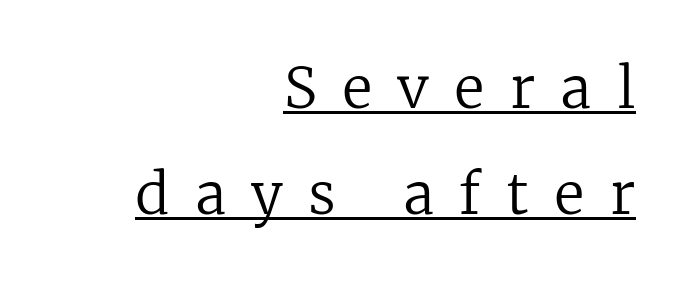
Each stroke keeps to a modest, everyday thickness or less. The face used here is rendered with a markedly widened letterfit. Looks like someone drew a line under every word here. Which margin do the lines hug? The right one — the left edge is uneven. Proportional: the letters do not fall into vertical columns.
